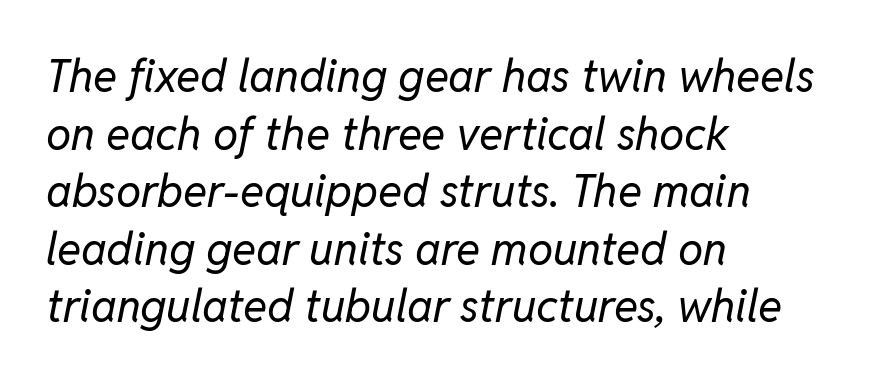
Tracking here is standard; glyphs follow each other at the usual distance. Stem width sits at or under what a default text font uses. The passage shown stacks its lines at a standard gap. Which margin do the lines hug? The left one — the right edge is uneven. The face used here is proportionally spaced, like ordinary book or web type. The letters are slanted; this is an italic face.
